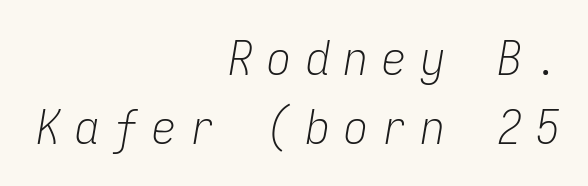
The tracking reads as deliberately expanded to a designer's eye. The strip under each line holds only bare page. Is this a fixed-width face? Yes — each glyph sits in an identical cell. A typesetter would call this leading conventional body-copy spacing.
